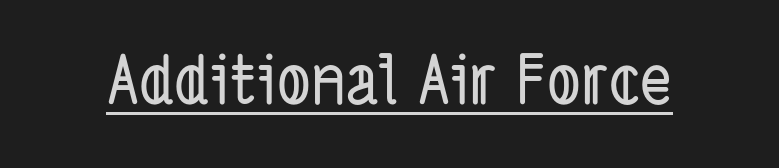
Stroke terminals: plain, sans-serif. Short note: letters normally spaced. Note the varied advance widths — an 'i' is clearly narrower than an 'm'. This sample carries an underscore along the baseline area.
